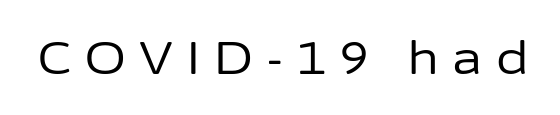
Q: Is the text bold? A: No.
Q: Is the text italic (slanted)? A: No, it is upright.
Q: Is the typeface a serif or a sans-serif typeface? A: Sans-serif.
Q: Is the text underlined? A: No.
Q: Is the spacing between letters normal or unusually wide? A: Unusually wide.
Q: Width (condensed, normal, or wide)? A: Normal.
Q: Stroke contrast? A: Low.
Q: x-height? A: Medium.
Q: Monospaced? A: No.
